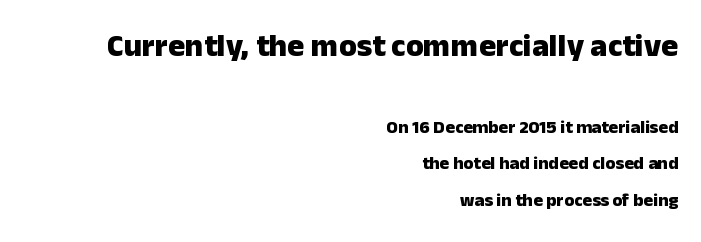
{"serif": "no", "italic": "no", "bold": "yes", "weight": "heavy", "width": "normal", "stroke_contrast": "low", "x_height": "medium", "monospaced": "no", "underline": "no", "align": "right", "line_spacing": "loose", "line_spacing_ratio": 2.03, "letter_spacing": "normal", "letter_spacing_em": 0.0, "larger_block": "first", "size_ratio": 1.78, "glyph_px": 32}
